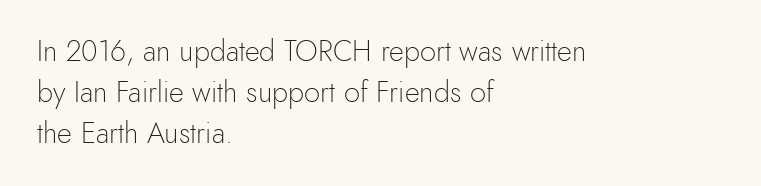
The lettering holds an erect, upright posture throughout. Proportional: the letters do not fall into vertical columns. The face used here is a sans, in the tradition of grotesques and geometrics. Students, note that the glyphs here touch the page at normal intervals. A student would call this left alignment; a typographer would say flush left, rag right. Stroke mass is kept to a normal reading level or below.
